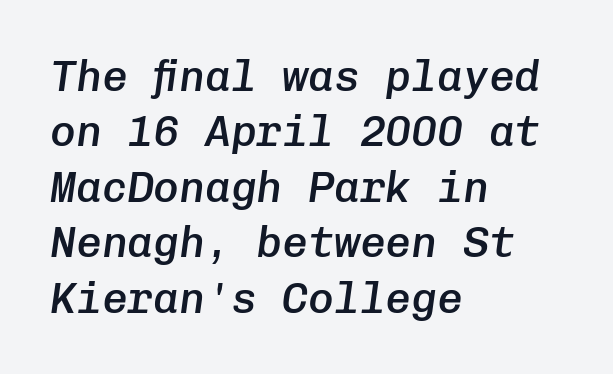
All the whitespace from short lines collects on the right. Every character here occupies the same horizontal width, giving the sample a typewriter-like rhythm. The typography opts for an oblique posture over an upright one. Firm but not heavy-handed strokes: this text is semibold. Plain, unruled lines of type.
